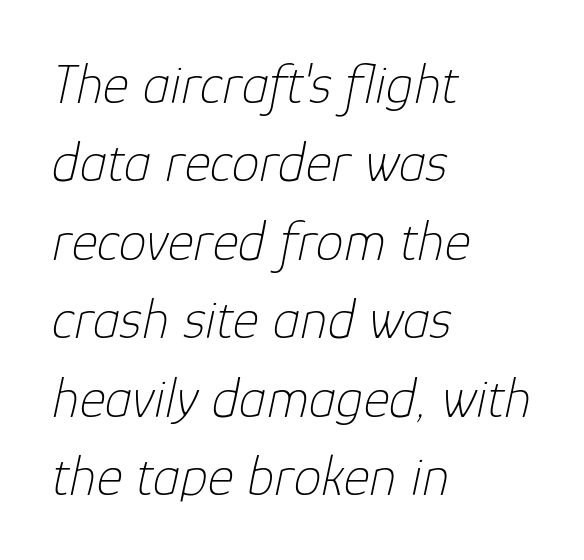
Check under the words: just untouched page. The rendering keeps characters at their native spacing. These lines are set flush left with a ragged right edge. Here the designer chose a conventional face with non-uniform glyph widths. Leading matches the norm, producing a regular column.
